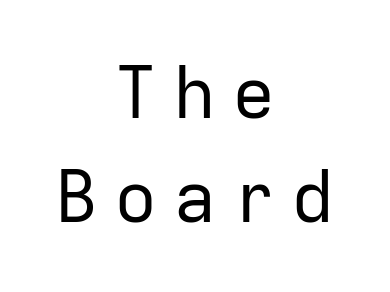
The characters display no serif detailing; their extremities are plain. Does the lettering tilt? It doesn't — this is upright. Decoration check: the copy has no underline. Line starts and ends both wander, symmetrically. Note the uniform advance width — an 'i' takes as much space as an 'm'.
